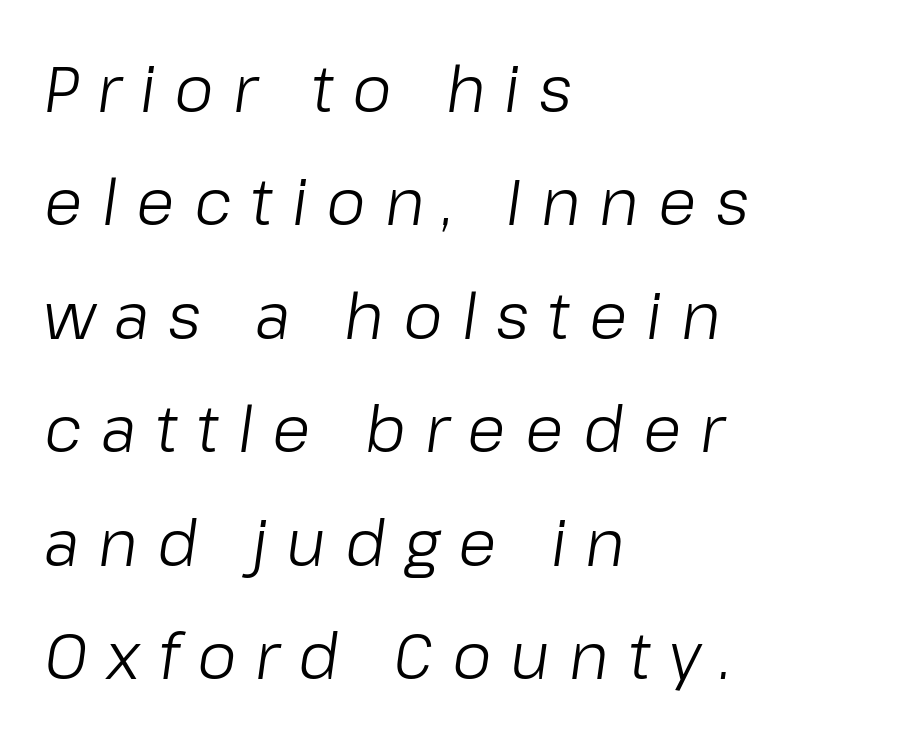
Decoration check: the copy has no underline. Do the characters align in a grid? No, the font is proportional. Horizontally, the lines are justified to the leading edge only. The line texture is sparse and dotted thanks to wide tracking. This is not heavy type; no bold has been used. Observe the lean: these are italic letterforms.
